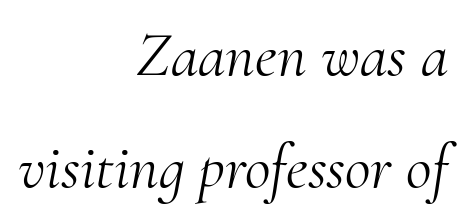
{"serif": "yes", "italic": "yes", "lean": "right", "slant_degrees": 10, "bold": "no", "weight": "light", "width": "normal", "stroke_contrast": "medium", "x_height": "small", "monospaced": "no", "underline": "no", "align": "right", "line_spacing_ratio": 1.77, "letter_spacing": "normal", "letter_spacing_em": 0.0, "glyph_px": 63}
